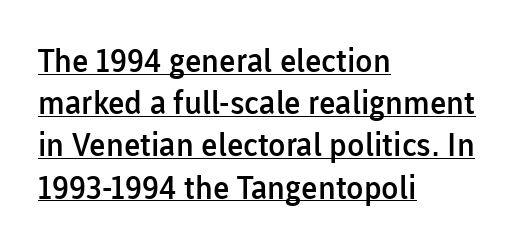
Typeset ragged right — the left edge is the straight one. You could not count columns in this text — the font is proportionally spaced. Letter spacing: default. Letterform terminals end flat and unadorned throughout the passage. The words here are underlined. A typesetter would mark this as roman, not italic.
